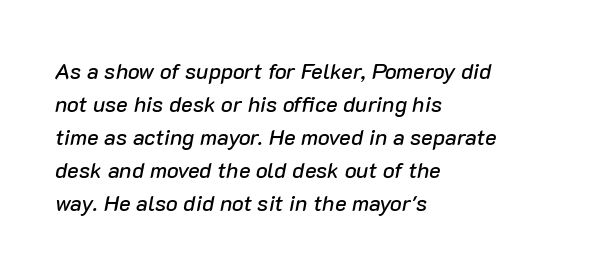
The image shows 22 px text type, italic (leaning right); set left-aligned, normal line spacing (1.5x), normal letter spacing, not underlined.
